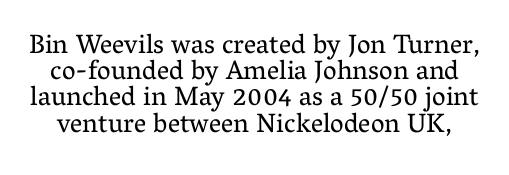
Successive baselines arrive quickly, one right under another. Between one letter and the next there's only the usual sliver of space. No heavy texture on the line: the type isn't bold. The space beneath each line is pristine and unruled.
